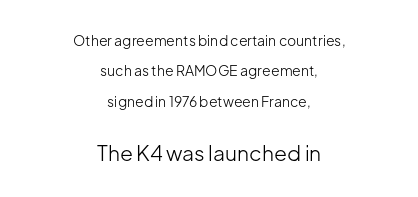
Q: Is the text bold? A: No.
Q: Is the text italic (slanted)? A: No, it is upright.
Q: Is the text underlined? A: No.
Q: How is the paragraph aligned? A: Centered.
Q: Is the spacing between letters normal or unusually wide? A: Normal.
Q: Is the spacing between lines tight, normal or loose? A: Loose.
Q: Which block of text is set in a larger size, the first (top) or the second (bottom)? A: The second (bottom) one.
